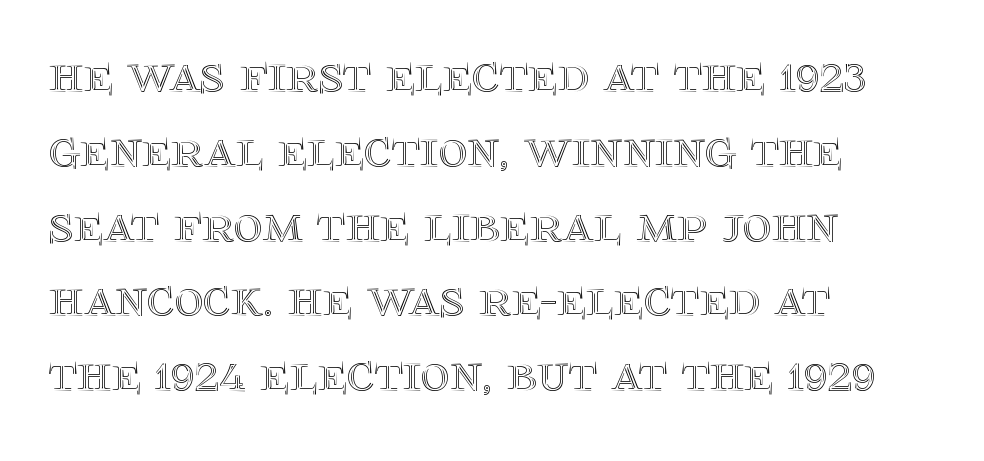
Q: Is the text italic (slanted)? A: No, it is upright.
Q: Is the text underlined? A: No.
Q: How is the paragraph aligned? A: Left-aligned.
Q: Is the spacing between letters normal or unusually wide? A: Normal.
Q: Is the spacing between lines tight, normal or loose? A: Normal.
Q: Width (condensed, normal, or wide)? A: Normal.
Q: x-height? A: Large.
Q: Monospaced? A: No.
